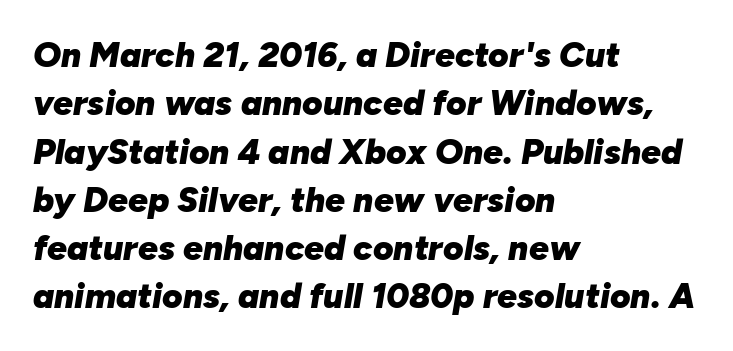
These lines are rendered in a variable-pitch font. Notice how the passage keeps a crisp vertical edge on the left only. These lines carry a lot of weight — the face is fully bold. The letters sit at their default tracking, neither squeezed nor spread. This is oblique type, the kind used for emphasis or titles.
